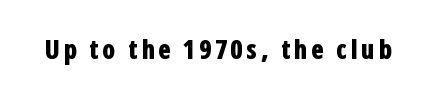
{"italic": "no", "bold": "yes", "underline": "no", "glyph_px": 26}
